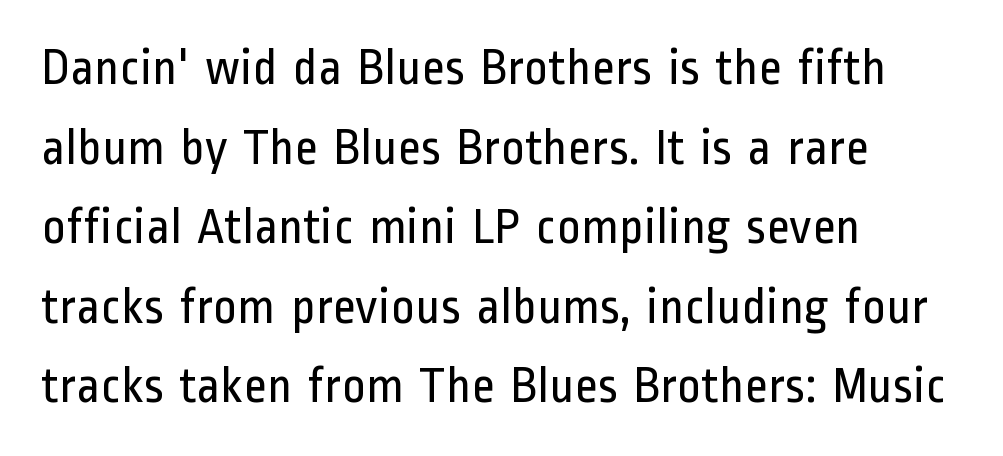
{"serif": "no", "italic": "no", "bold": "no", "weight": "regular", "width": "condensed", "stroke_contrast": "low", "x_height": "medium", "monospaced": "no", "underline": "no", "align": "left", "line_spacing": "normal", "line_spacing_ratio": 1.56, "letter_spacing": "normal", "letter_spacing_em": 0.0, "glyph_px": 51}
